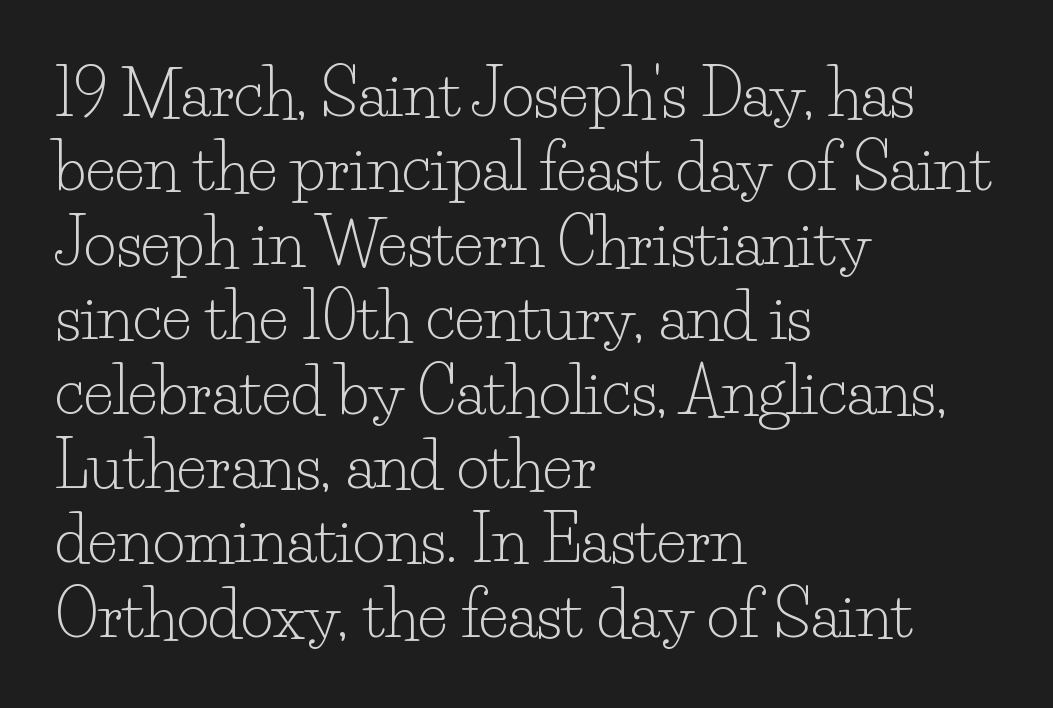
Q: Is the text bold? A: No.
Q: Is the text italic (slanted)? A: No, it is upright.
Q: Is the typeface a serif or a sans-serif typeface? A: Serif.
Q: Is the text underlined? A: No.
Q: How is the paragraph aligned? A: Left-aligned.
Q: Is the spacing between letters normal or unusually wide? A: Normal.
Q: Width (condensed, normal, or wide)? A: Normal.
Q: Stroke contrast? A: Low.
Q: x-height? A: Small.
Q: Monospaced? A: No.
